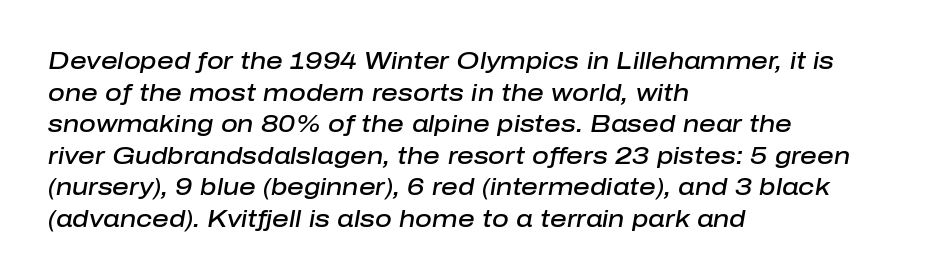
{"italic": "yes", "lean": "right", "slant_degrees": 10, "bold": "semi", "underline": "no", "align": "left", "line_spacing": "normal", "line_spacing_ratio": 1.37, "letter_spacing": "normal", "letter_spacing_em": 0.0, "glyph_px": 23}
